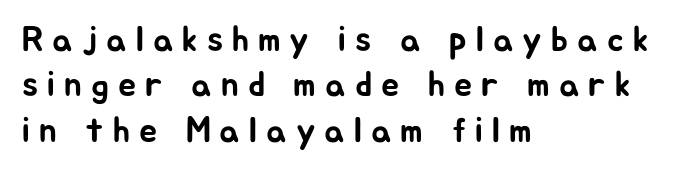
The rendering uses natural spacing where letterforms have individual widths. Any mark beneath the type? The region is blank. Interline gaps are of average width in this sample. The letters are spread apart with noticeably loose tracking. The rendering shows plain stroke endings on the letterforms — a sans-serif design.
